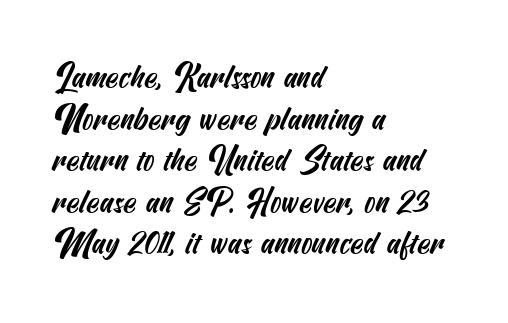
Q: Is the typeface a serif or a sans-serif typeface? A: Sans-serif.
Q: Is the text underlined? A: No.
Q: How is the paragraph aligned? A: Left-aligned.
Q: Is the spacing between letters normal or unusually wide? A: Normal.
Q: Is the spacing between lines tight, normal or loose? A: Normal.
Q: Width (condensed, normal, or wide)? A: Condensed.
Q: Stroke contrast? A: Medium.
Q: x-height? A: Small.
